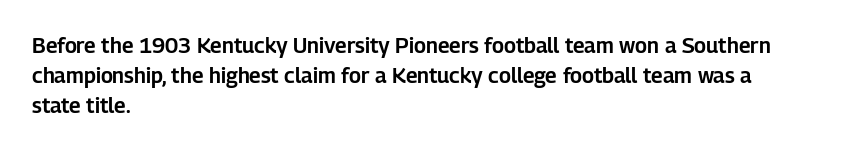
{"italic": "no", "underline": "no", "align": "left", "line_spacing": "normal", "line_spacing_ratio": 1.43, "letter_spacing": "normal", "letter_spacing_em": 0.0, "glyph_px": 21}
